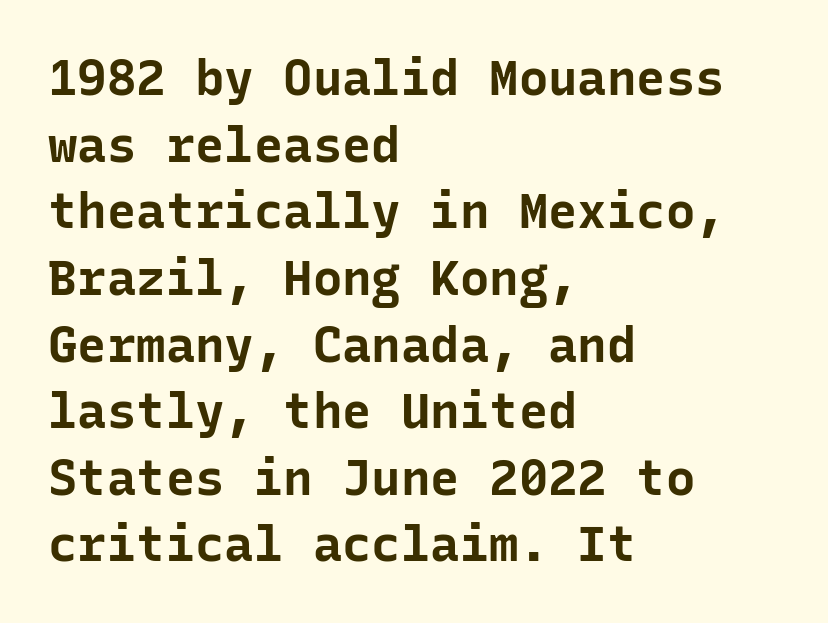
The image shows 49 px bold sans-serif type, upright, monospaced; set left-aligned, normal line spacing (1.36x), normal letter spacing, not underlined; low stroke contrast and a medium x-height.
